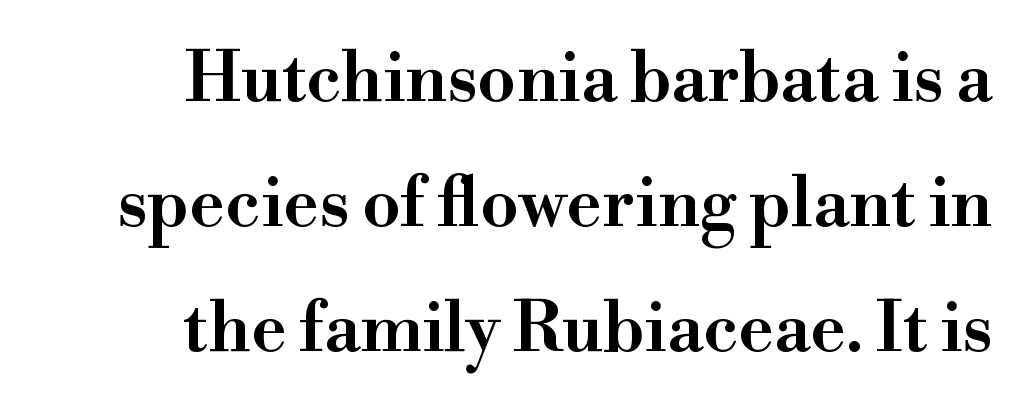
You could call the tracking neutral — neither tight nor loose. I'd describe the lettering as semibold — firm but not a full bold. Quick note: underline off. These lines stack with their right ends in a neat column.
